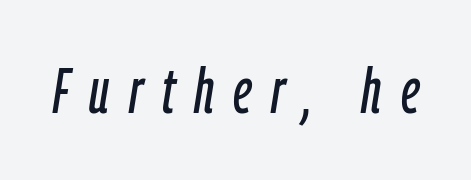
The image shows 63 px condensed type, italic (leaning right); set unusually wide letter spacing (+0.31 em), not underlined; low stroke contrast and a medium x-height.
